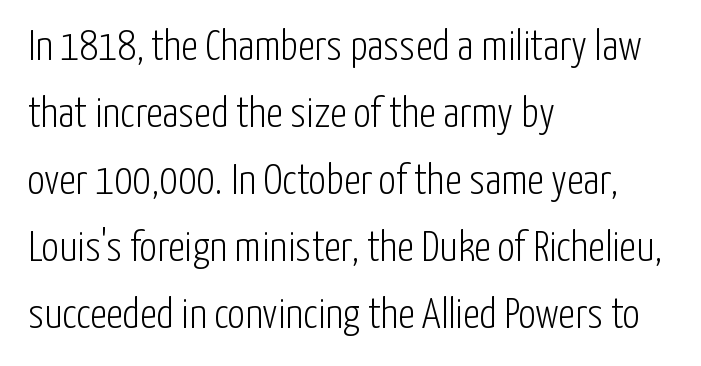
Characters remain perfectly vertical along every line. On a weight scale, this lands at 450 or below. Descenders hang freely into open space. Visually the block forms a straight wall on the left and a jagged coastline on the right.
